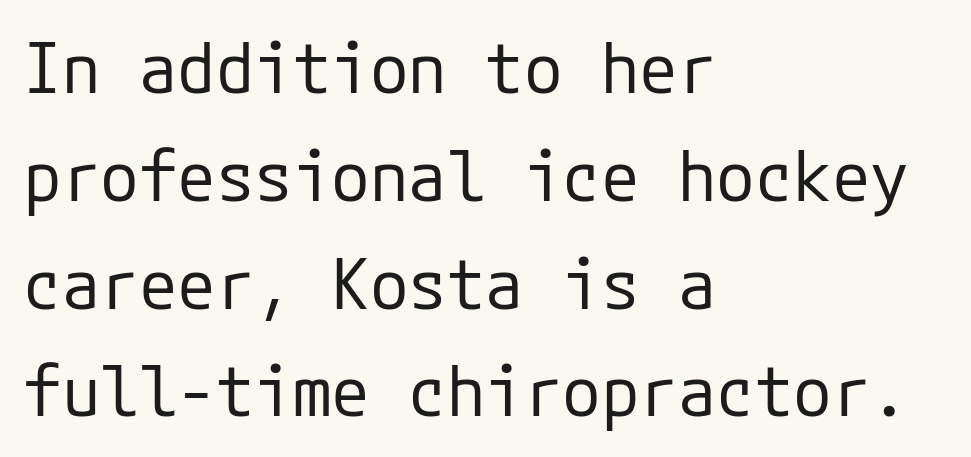
The image shows 70 px regular-weight sans-serif type, upright; set left-aligned, normal line spacing (1.54x), normal letter spacing, not underlined; low stroke contrast and a medium x-height.
